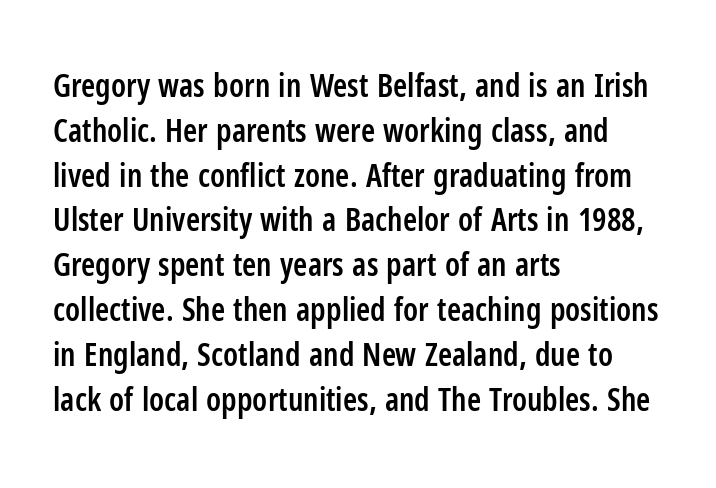
A classic flush-left, rag-right setting is used for this passage. These lines keep a tight, regular rhythm from letter to letter. Check the space under the baseline: it is left empty. Check where the strokes stop: nothing finishes them off — pure sans. Stroke thickness is moderately raised; the sample reads as semibold. Summary of vertical rhythm: regular, with standard interline spacing.
